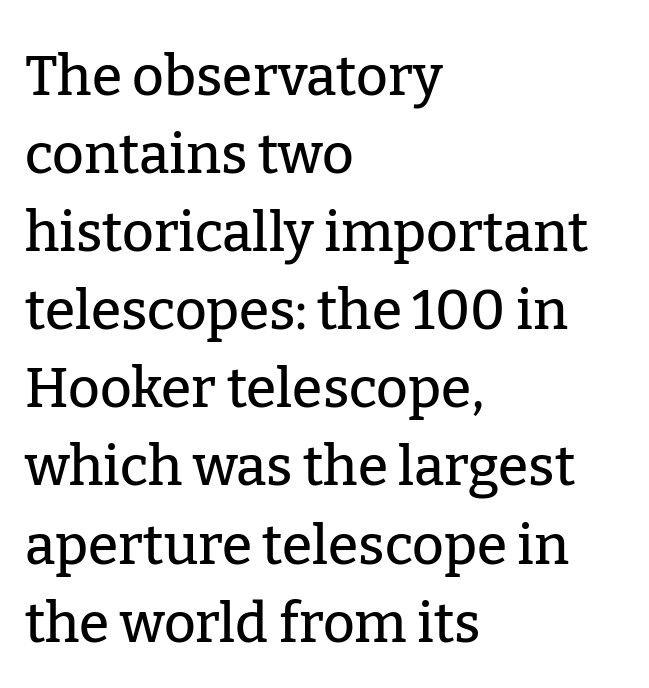
{"serif": "yes", "italic": "no", "width": "normal", "stroke_contrast": "low", "x_height": "medium", "monospaced": "no", "underline": "no", "align": "left", "line_spacing": "normal", "line_spacing_ratio": 1.42, "letter_spacing": "normal", "letter_spacing_em": 0.0, "glyph_px": 55}
